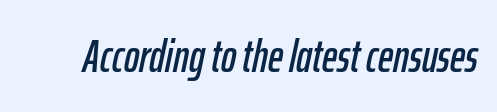
The face used here has a pronounced slope to its letters. The horizontal fit of the characters is conventional and even. Glance below the letters and you will spot only blank space. Character widths vary here, with narrow letters taking less room than wide ones.
